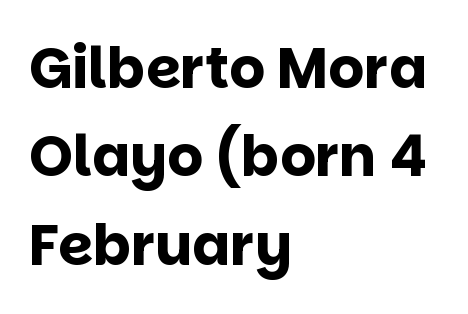
{"serif": "no", "italic": "no", "bold": "yes", "weight": "bold", "width": "normal", "stroke_contrast": "low", "x_height": "large", "monospaced": "no", "underline": "no", "align": "left", "line_spacing": "normal", "line_spacing_ratio": 1.58, "letter_spacing": "normal", "letter_spacing_em": 0.0, "glyph_px": 56}
